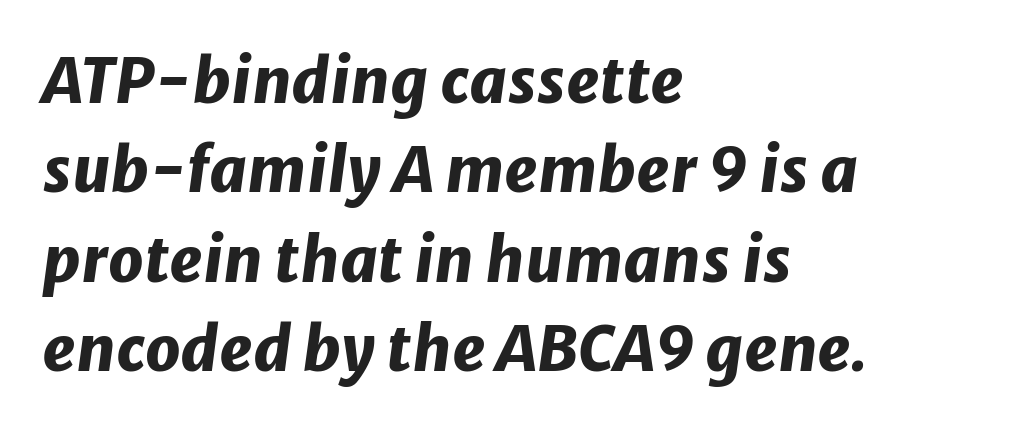
Q: Is the text bold? A: Yes.
Q: Is the text italic (slanted)? A: Yes, it leans right by about 8 degrees.
Q: Is the text underlined? A: No.
Q: How is the paragraph aligned? A: Left-aligned.
Q: Is the spacing between letters normal or unusually wide? A: Normal.
Q: Is the spacing between lines tight, normal or loose? A: Normal.
Q: Width (condensed, normal, or wide)? A: Normal.
Q: Stroke contrast? A: Low.
Q: x-height? A: Medium.
Q: Monospaced? A: No.
